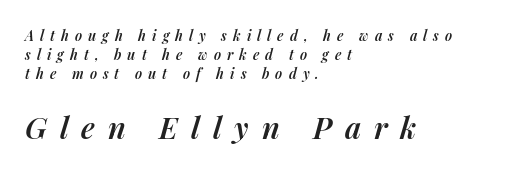
Honestly, there is no underline to notice here at all. The face used here is proportionally spaced, like ordinary book or web type. Regarding leading, the lines here are spaced in the standard way. Which of the two is more prominent by size? The second, at the bottom.
